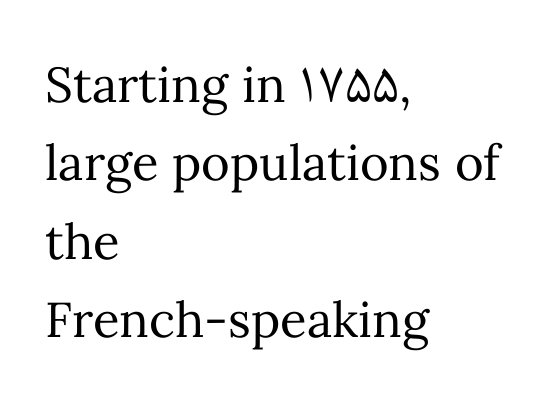
Q: Is the text bold? A: No.
Q: Is the text italic (slanted)? A: No, it is upright.
Q: Is the text underlined? A: No.
Q: How is the paragraph aligned? A: Left-aligned.
Q: Is the spacing between letters normal or unusually wide? A: Normal.
Q: Is the spacing between lines tight, normal or loose? A: Normal.
Q: Width (condensed, normal, or wide)? A: Normal.
Q: Stroke contrast? A: Medium.
Q: x-height? A: Medium.
Q: Monospaced? A: No.
